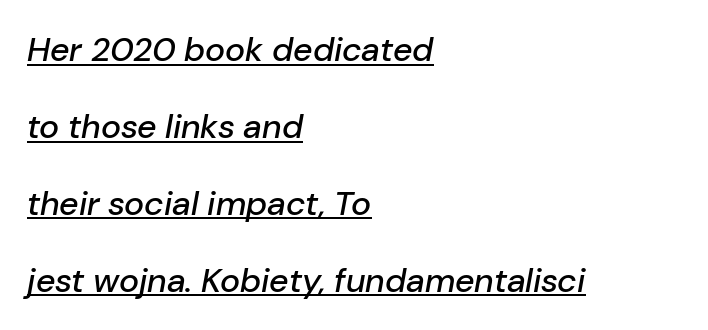
{"italic": "yes", "lean": "right", "slant_degrees": 10, "width": "normal", "stroke_contrast": "low", "x_height": "medium", "monospaced": "no", "underline": "yes", "align": "left", "line_spacing": "loose", "line_spacing_ratio": 2.26, "letter_spacing": "normal", "letter_spacing_em": 0.0, "glyph_px": 34}
